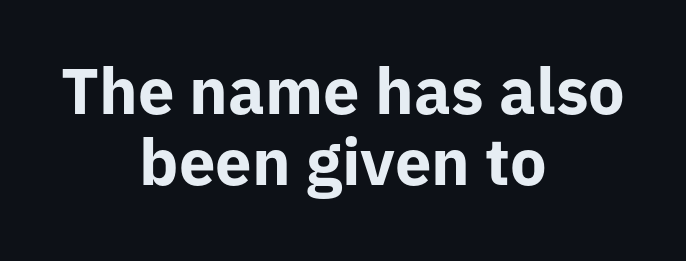
{"serif": "no", "italic": "no", "bold": "yes", "weight": "bold", "width": "normal", "stroke_contrast": "low", "x_height": "medium", "monospaced": "no", "underline": "no", "align": "center", "line_spacing": "tight", "line_spacing_ratio": 1.09, "letter_spacing": "normal", "letter_spacing_em": 0.0, "glyph_px": 65}
